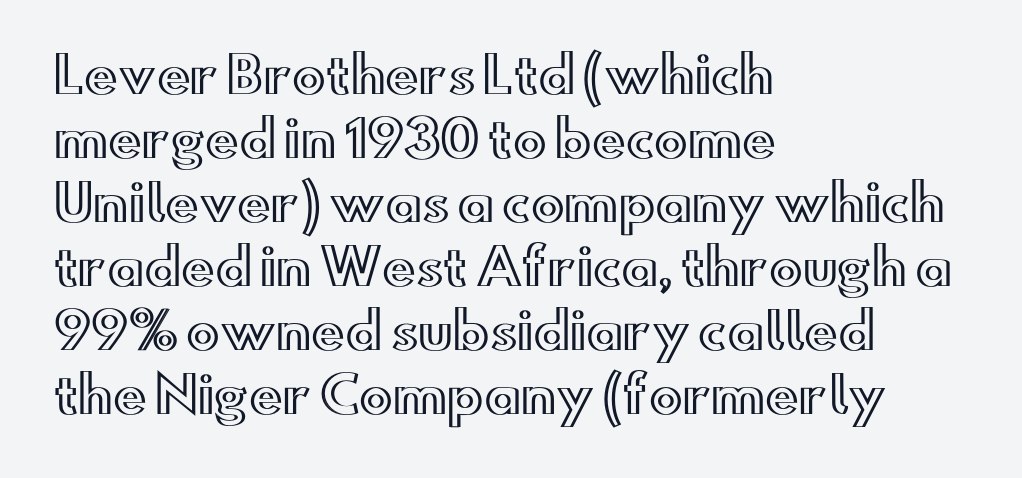
The image shows 50 px wide type, upright; set left-aligned, normal line spacing (1.28x), normal letter spacing, not underlined; a small x-height.
